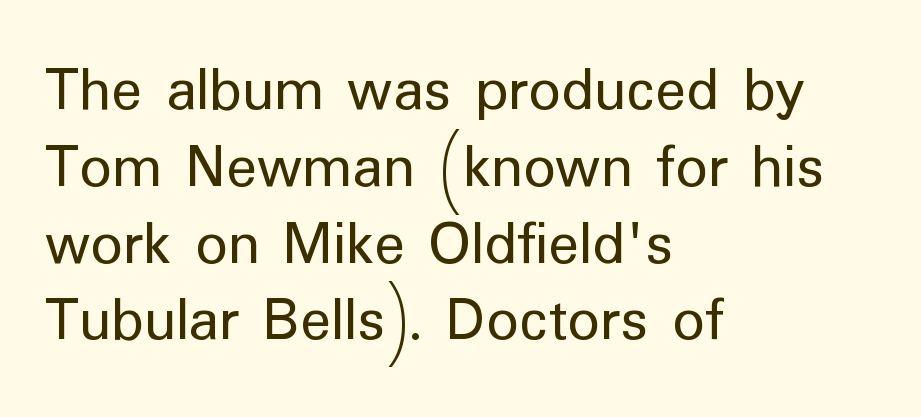
The strokes are not fattened; the text isn't bold. Line beginnings align vertically; line endings do not. Each letter keeps its own natural width here, so spacing adapts to shape. Notice how the stems are strictly vertical — no italics here. Note: no serifs on the glyphs.
